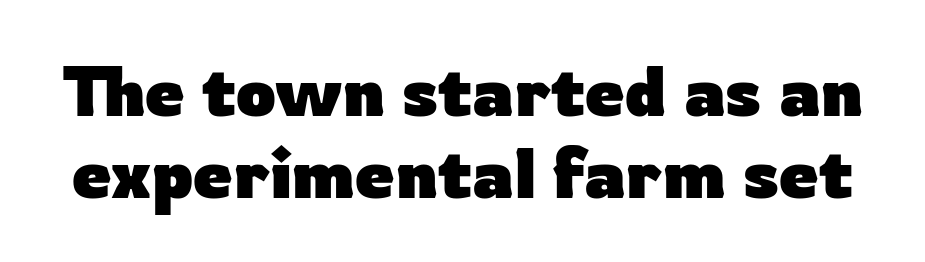
The image shows 70 px heavy sans-serif type, upright; set line spacing 1.17x, normal letter spacing, not underlined; low stroke contrast and a medium x-height.
